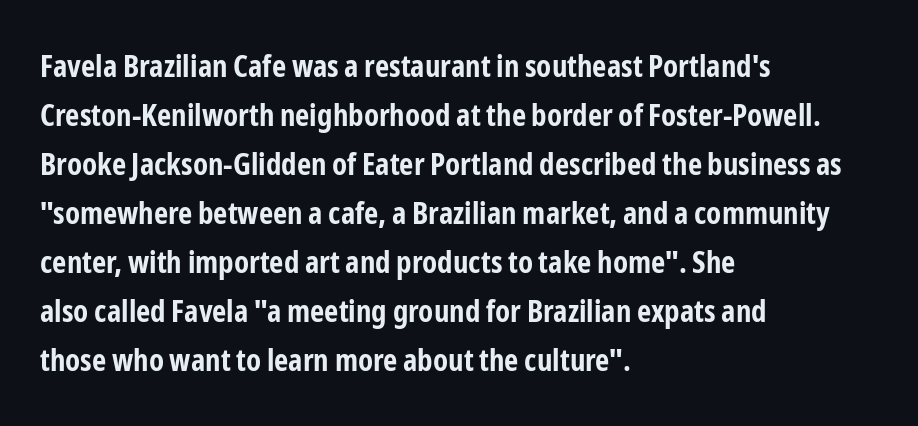
The image shows 31 px bold, condensed sans-serif type, upright; set left-aligned, normal line spacing (1.58x), normal letter spacing, not underlined; low stroke contrast and a medium x-height.
